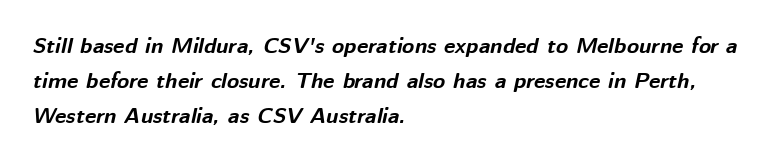
Summary of vertical rhythm: regular, with standard interline spacing. Posture: slanted. How are the letters spaced? Ordinarily, with no added tracking. Words float on clear page, feet unadorned.
